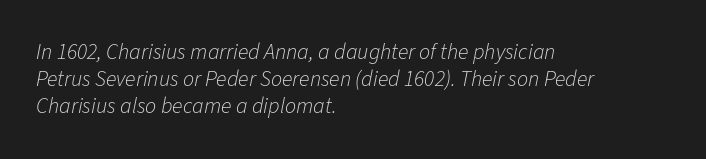
{"italic": "yes", "lean": "right", "slant_degrees": 11, "bold": "no", "underline": "no", "align": "left", "line_spacing_ratio": 1.23, "letter_spacing": "normal", "letter_spacing_em": 0.0, "glyph_px": 22}
